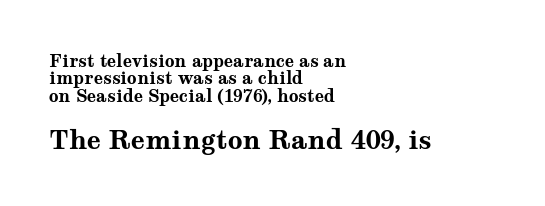
Q: Is the text bold? A: Yes.
Q: Is the text italic (slanted)? A: No, it is upright.
Q: Is the text underlined? A: No.
Q: How is the paragraph aligned? A: Left-aligned.
Q: Is the spacing between letters normal or unusually wide? A: Normal.
Q: Is the spacing between lines tight, normal or loose? A: Tight.
Q: Which block of text is set in a larger size, the first (top) or the second (bottom)? A: The second (bottom) one.
